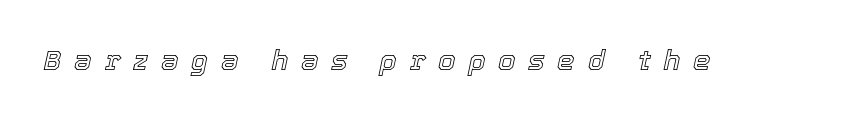
{"italic": "yes", "lean": "right", "slant_degrees": 12, "width": "normal", "x_height": "medium", "monospaced": "no", "underline": "no", "letter_spacing": "wide", "letter_spacing_em": 0.45, "glyph_px": 28}
